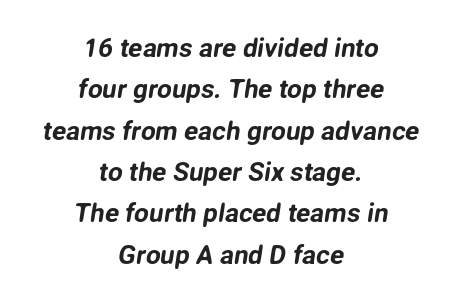
Students, observe: this is what conventionally led text looks like. Letter spacing: default. The passage shown is not underscored anywhere. These lines are centered, leaving both edges ragged.
